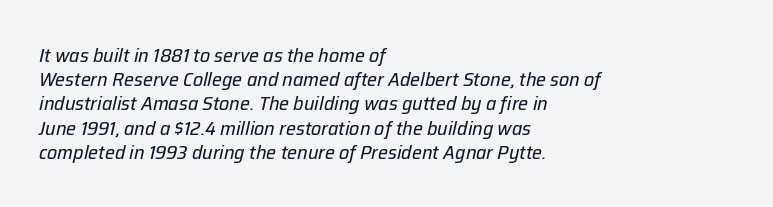
The image shows 20 px text type, italic (leaning right); set left-aligned, line spacing 1.21x, normal letter spacing, not underlined.
